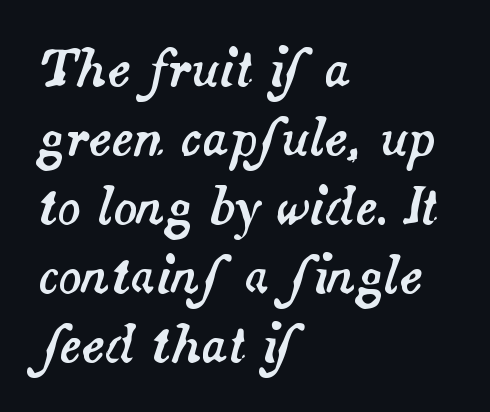
{"italic": "yes", "lean": "right", "slant_degrees": 14, "width": "normal", "stroke_contrast": "medium", "x_height": "small", "monospaced": "no", "underline": "no", "align": "left", "line_spacing": "normal", "line_spacing_ratio": 1.41, "letter_spacing": "normal", "letter_spacing_em": 0.0, "glyph_px": 49}
